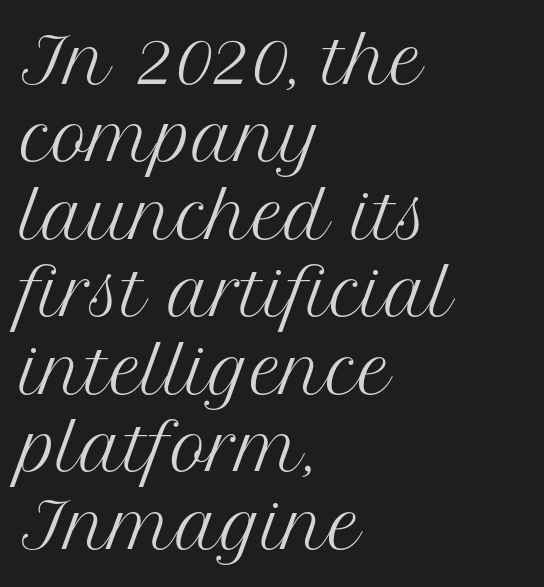
The image shows 62 px regular-weight serif type; set left-aligned, normal line spacing (1.25x), normal letter spacing, not underlined; medium stroke contrast and a medium x-height.
